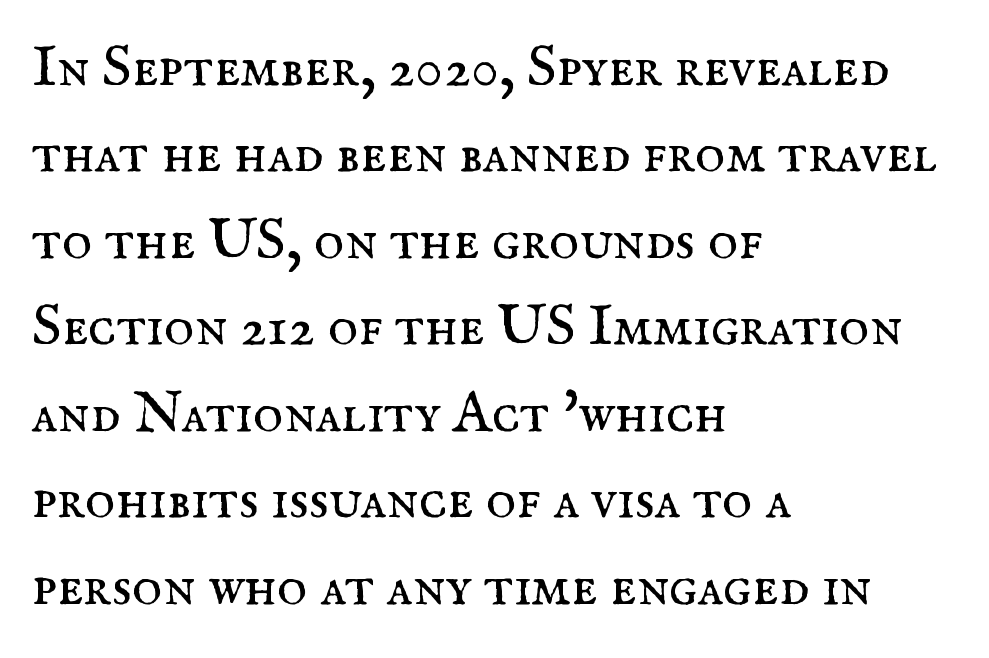
The image shows 58 px regular-weight serif type, upright; set left-aligned, normal line spacing (1.49x), normal letter spacing, not underlined; medium stroke contrast and a small x-height.
